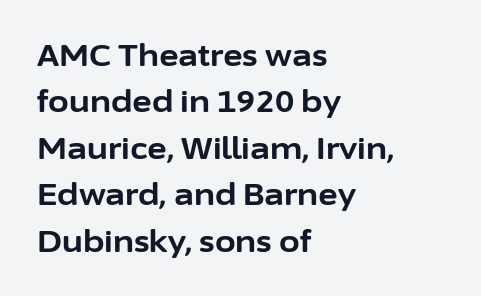
Q: Is the text bold? A: Yes.
Q: Is the text italic (slanted)? A: No, it is upright.
Q: Is the typeface a serif or a sans-serif typeface? A: Sans-serif.
Q: Is the text underlined? A: No.
Q: How is the paragraph aligned? A: Left-aligned.
Q: Is the spacing between letters normal or unusually wide? A: Normal.
Q: Is the spacing between lines tight, normal or loose? A: Normal.
Q: Width (condensed, normal, or wide)? A: Normal.
Q: Stroke contrast? A: Low.
Q: x-height? A: Medium.
Q: Monospaced? A: No.
